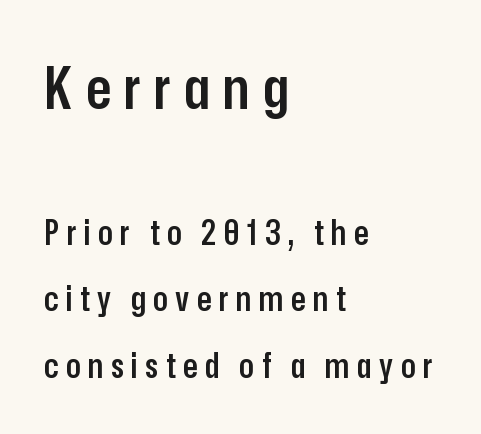
{"serif": "no", "italic": "no", "bold": "semi", "weight": "semibold", "width": "condensed", "stroke_contrast": "low", "x_height": "medium", "monospaced": "no", "underline": "no", "align": "left", "line_spacing": "loose", "line_spacing_ratio": 1.96, "letter_spacing": "wide", "letter_spacing_em": 0.22, "larger_block": "first", "size_ratio": 1.74, "glyph_px": 59}
